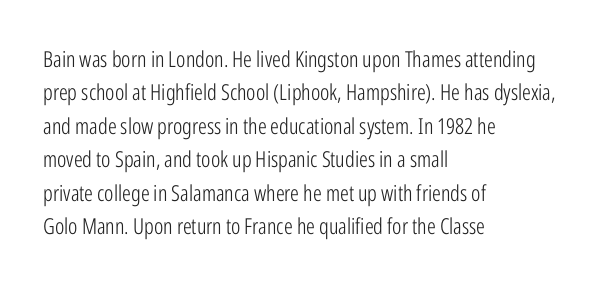
The image shows 22 px text type, upright; set left-aligned, normal line spacing (1.52x), normal letter spacing, not underlined.
